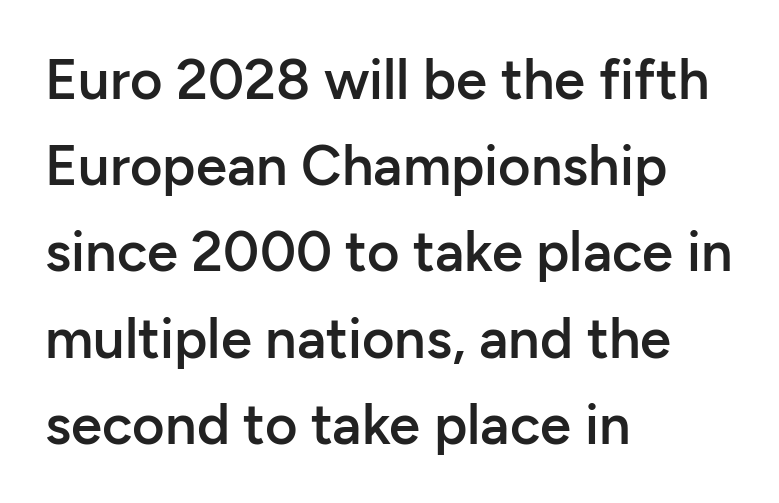
Q: Is the text bold? A: Semi-bold.
Q: Is the text italic (slanted)? A: No, it is upright.
Q: Is the typeface a serif or a sans-serif typeface? A: Sans-serif.
Q: Is the text underlined? A: No.
Q: How is the paragraph aligned? A: Left-aligned.
Q: Is the spacing between letters normal or unusually wide? A: Normal.
Q: Is the spacing between lines tight, normal or loose? A: Normal.
Q: Width (condensed, normal, or wide)? A: Normal.
Q: Stroke contrast? A: Low.
Q: x-height? A: Medium.
Q: Monospaced? A: No.
